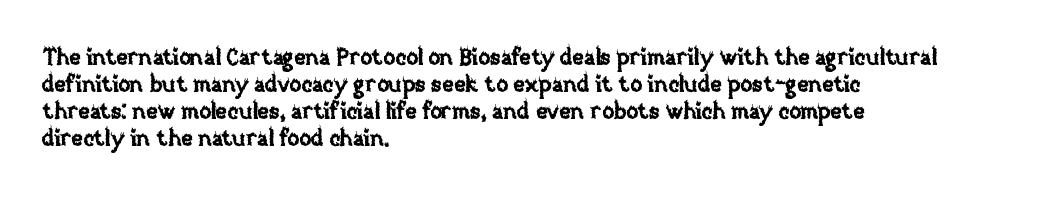
{"italic": "no", "underline": "no", "align": "left", "line_spacing_ratio": 1.23, "letter_spacing": "normal", "letter_spacing_em": 0.0, "glyph_px": 22}
